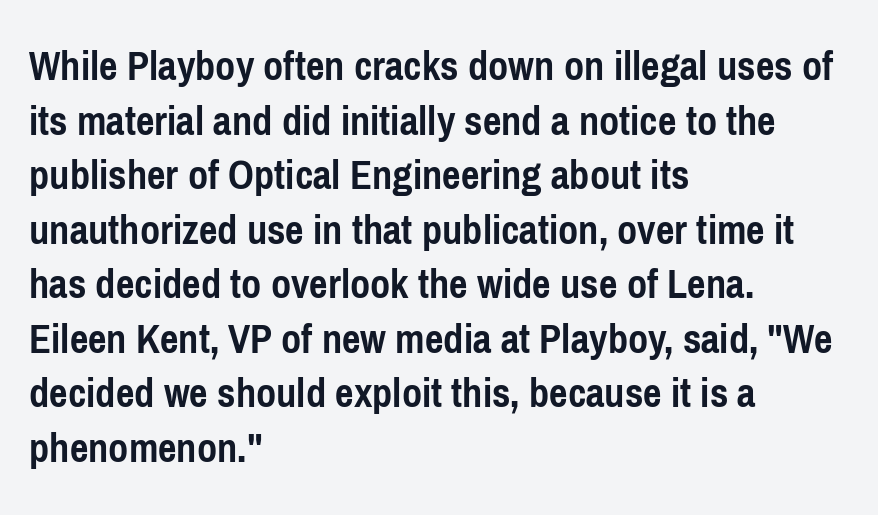
The image shows 44 px semibold, condensed sans-serif type, upright; set left-aligned, line spacing 1.24x, normal letter spacing, not underlined; low stroke contrast and a medium x-height.
